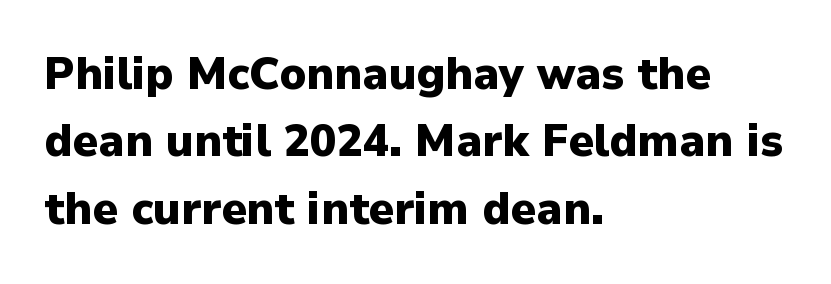
{"serif": "no", "italic": "no", "bold": "yes", "weight": "heavy", "width": "normal", "stroke_contrast": "low", "x_height": "medium", "monospaced": "no", "underline": "no", "align": "left", "line_spacing": "normal", "line_spacing_ratio": 1.53, "letter_spacing": "normal", "letter_spacing_em": 0.0, "glyph_px": 44}
